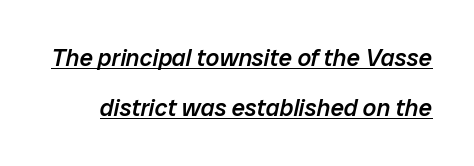
The image shows 24 px text type, italic (leaning right); set loose line spacing (2.08x), normal letter spacing, underlined.
